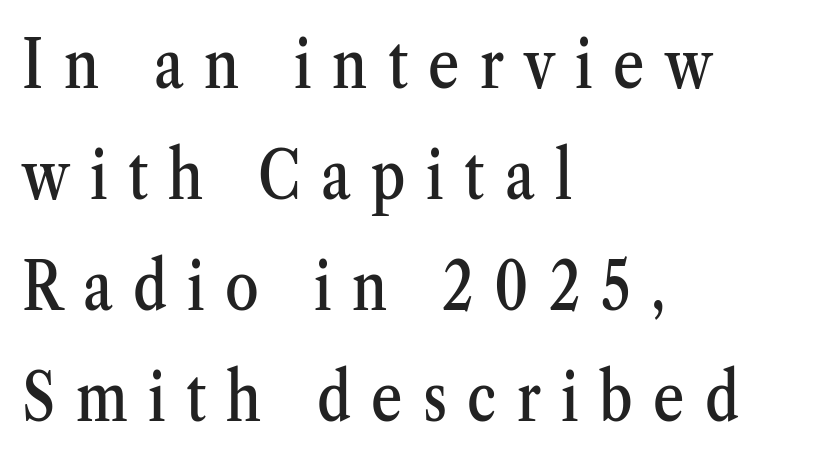
The image shows 68 px condensed serif type, upright; set left-aligned, normal line spacing (1.63x), unusually wide letter spacing (+0.3 em), not underlined; medium stroke contrast and a medium x-height.
